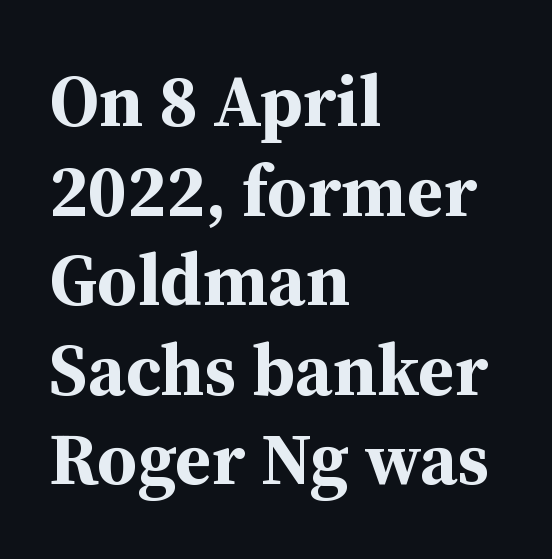
The image shows 74 px bold serif type, upright; set left-aligned, line spacing 1.21x, normal letter spacing, not underlined; medium stroke contrast and a medium x-height.
